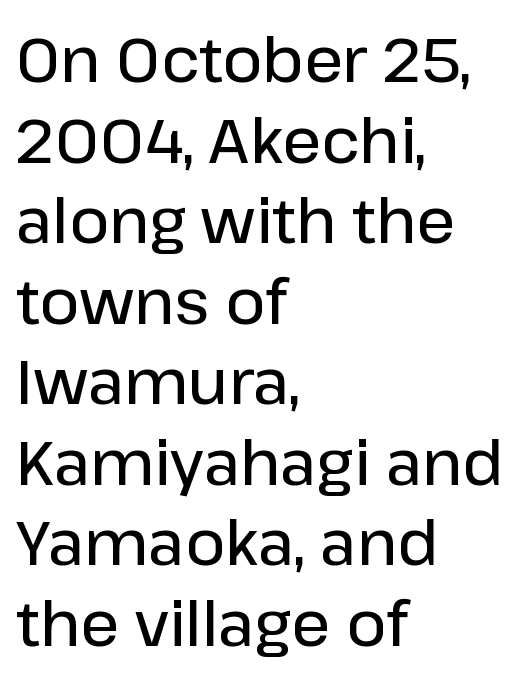
Q: Is the text bold? A: Semi-bold.
Q: Is the text italic (slanted)? A: No, it is upright.
Q: Is the typeface a serif or a sans-serif typeface? A: Sans-serif.
Q: Is the text underlined? A: No.
Q: How is the paragraph aligned? A: Left-aligned.
Q: Is the spacing between letters normal or unusually wide? A: Normal.
Q: Is the spacing between lines tight, normal or loose? A: Normal.
Q: Width (condensed, normal, or wide)? A: Normal.
Q: Stroke contrast? A: Low.
Q: x-height? A: Medium.
Q: Monospaced? A: No.
